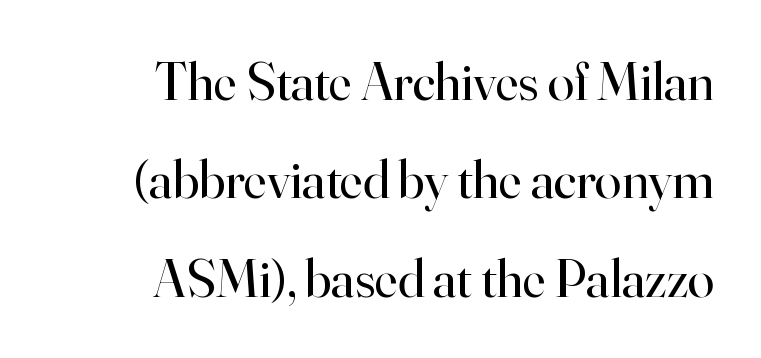
Q: Is the text bold? A: No.
Q: Is the text italic (slanted)? A: No, it is upright.
Q: Is the typeface a serif or a sans-serif typeface? A: Serif.
Q: Is the text underlined? A: No.
Q: How is the paragraph aligned? A: Right-aligned.
Q: Is the spacing between letters normal or unusually wide? A: Normal.
Q: Width (condensed, normal, or wide)? A: Normal.
Q: Stroke contrast? A: High.
Q: x-height? A: Small.
Q: Monospaced? A: No.
